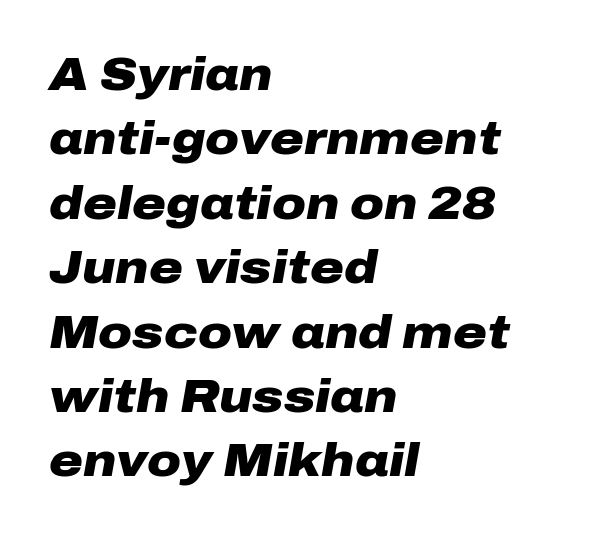
Q: Is the text bold? A: Yes.
Q: Is the text italic (slanted)? A: Yes, it leans right by about 10 degrees.
Q: Is the text underlined? A: No.
Q: How is the paragraph aligned? A: Left-aligned.
Q: Is the spacing between letters normal or unusually wide? A: Normal.
Q: Is the spacing between lines tight, normal or loose? A: Normal.
Q: Width (condensed, normal, or wide)? A: Wide.
Q: Stroke contrast? A: Low.
Q: x-height? A: Medium.
Q: Monospaced? A: No.
